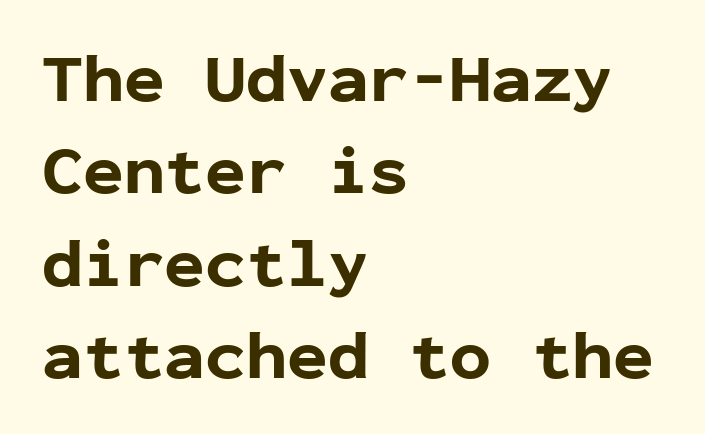
The image shows 68 px bold sans-serif type, upright, monospaced; set left-aligned, normal line spacing (1.36x), normal letter spacing, not underlined; low stroke contrast and a medium x-height.
